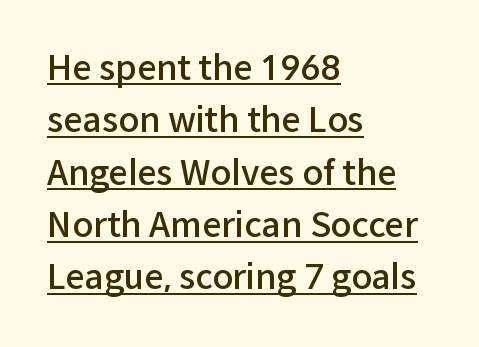
Q: Is the text bold? A: Semi-bold.
Q: Is the text italic (slanted)? A: No, it is upright.
Q: Is the typeface a serif or a sans-serif typeface? A: Sans-serif.
Q: Is the text underlined? A: Yes.
Q: How is the paragraph aligned? A: Left-aligned.
Q: Is the spacing between letters normal or unusually wide? A: Normal.
Q: Is the spacing between lines tight, normal or loose? A: Normal.
Q: Width (condensed, normal, or wide)? A: Normal.
Q: Stroke contrast? A: Low.
Q: x-height? A: Medium.
Q: Monospaced? A: No.
